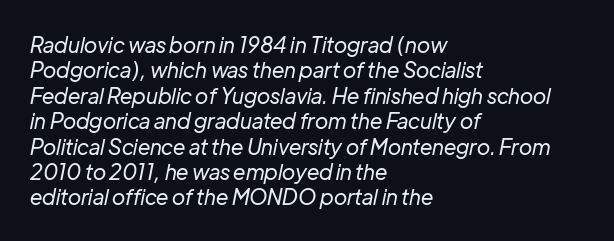
{"italic": "yes", "lean": "right", "slant_degrees": 12, "bold": "no", "underline": "no", "align": "left", "line_spacing_ratio": 1.21, "letter_spacing": "normal", "letter_spacing_em": 0.0, "glyph_px": 21}
